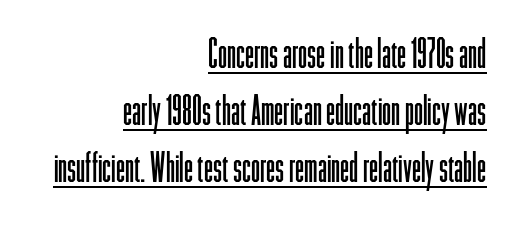
Q: Is the text bold? A: No.
Q: Is the text italic (slanted)? A: No, it is upright.
Q: Is the typeface a serif or a sans-serif typeface? A: Sans-serif.
Q: Is the text underlined? A: Yes.
Q: How is the paragraph aligned? A: Right-aligned.
Q: Is the spacing between letters normal or unusually wide? A: Normal.
Q: Is the spacing between lines tight, normal or loose? A: Normal.
Q: Width (condensed, normal, or wide)? A: Condensed.
Q: Stroke contrast? A: Low.
Q: x-height? A: Medium.
Q: Monospaced? A: No.
